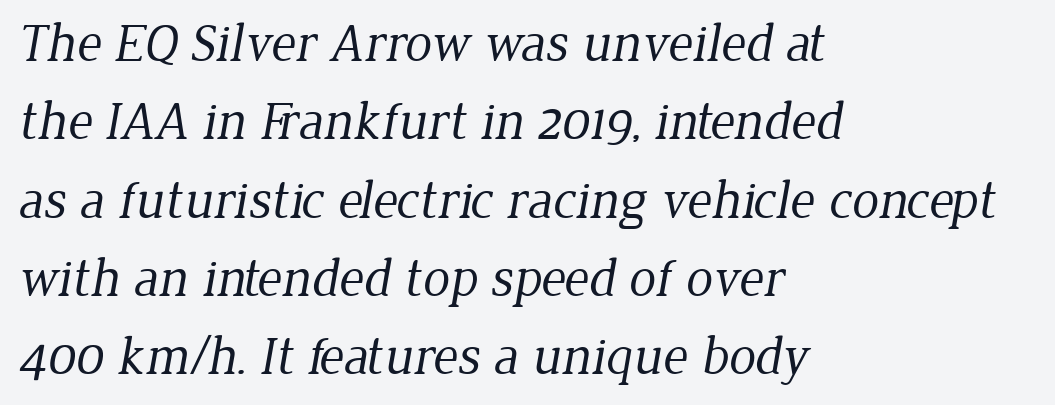
{"serif": "yes", "bold": "no", "weight": "regular", "width": "normal", "stroke_contrast": "low", "x_height": "medium", "monospaced": "no", "underline": "no", "align": "left", "line_spacing": "normal", "line_spacing_ratio": 1.45, "letter_spacing": "normal", "letter_spacing_em": 0.0, "glyph_px": 54}
